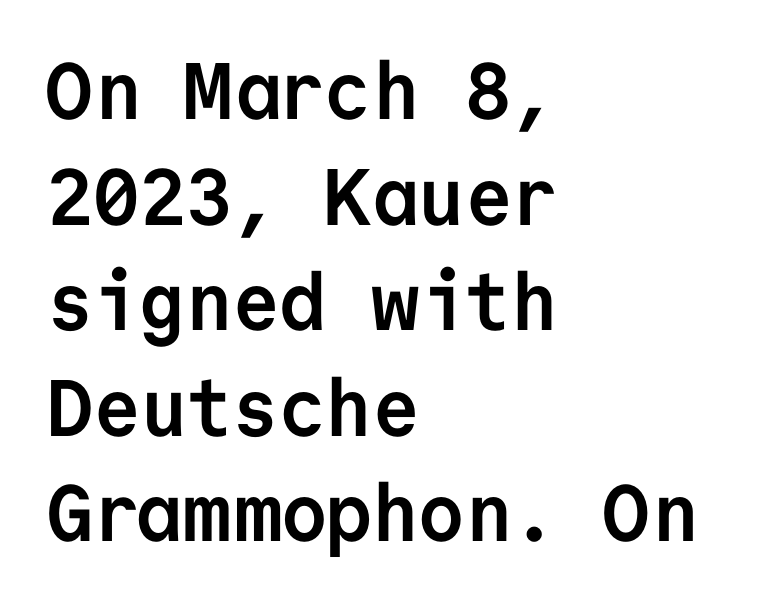
Horizontal alignment here is leftward, the default for most running prose. The strip under each line holds only bare page. Serif or sans? Sans — the stroke terminals are bare. The gaps between neighbouring characters are ordinary and unremarkable.
